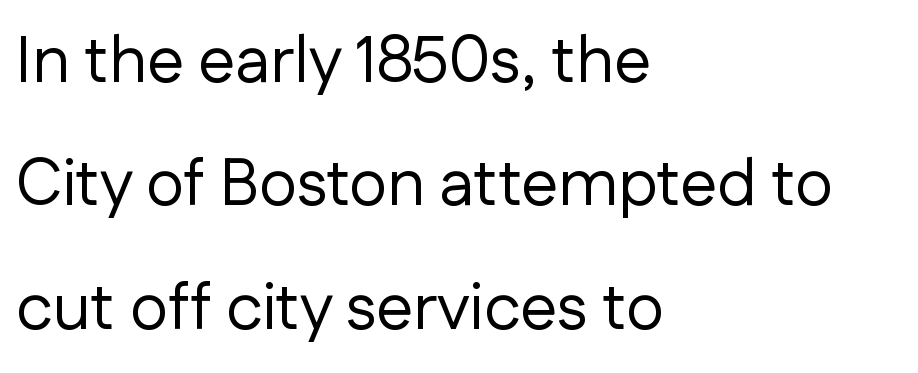
Q: Is the text bold? A: No.
Q: Is the text italic (slanted)? A: No, it is upright.
Q: Is the typeface a serif or a sans-serif typeface? A: Sans-serif.
Q: Is the text underlined? A: No.
Q: How is the paragraph aligned? A: Left-aligned.
Q: Is the spacing between letters normal or unusually wide? A: Normal.
Q: Width (condensed, normal, or wide)? A: Normal.
Q: Stroke contrast? A: Low.
Q: x-height? A: Medium.
Q: Monospaced? A: No.
